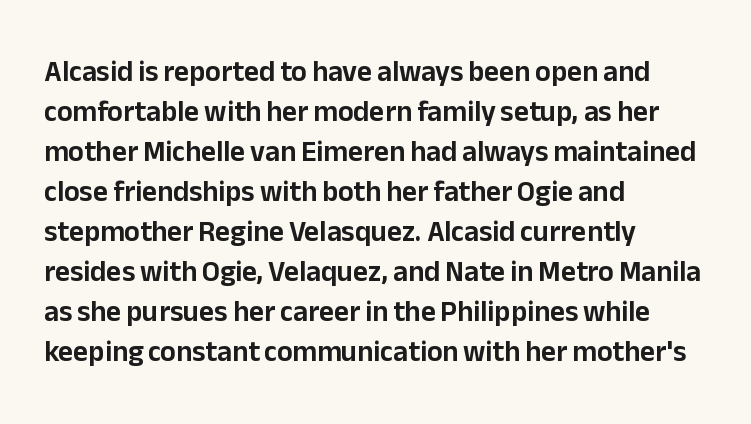
{"serif": "no", "italic": "no", "width": "normal", "stroke_contrast": "low", "x_height": "medium", "monospaced": "no", "underline": "no", "align": "left", "line_spacing": "normal", "line_spacing_ratio": 1.38, "letter_spacing": "normal", "letter_spacing_em": 0.0, "glyph_px": 29}
